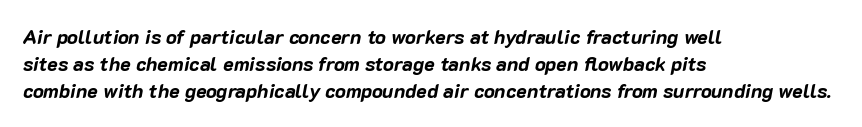
{"italic": "yes", "lean": "right", "slant_degrees": 10, "bold": "yes", "underline": "no", "align": "left", "line_spacing": "normal", "line_spacing_ratio": 1.34, "letter_spacing": "normal", "letter_spacing_em": 0.0, "glyph_px": 20}
